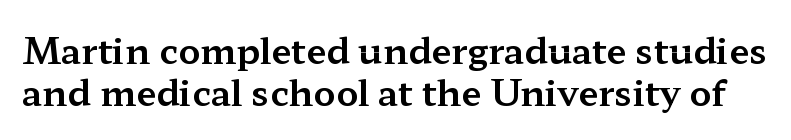
Q: Is the text italic (slanted)? A: No, it is upright.
Q: Is the typeface a serif or a sans-serif typeface? A: Serif.
Q: Is the text underlined? A: No.
Q: Is the spacing between letters normal or unusually wide? A: Normal.
Q: Width (condensed, normal, or wide)? A: Wide.
Q: Stroke contrast? A: Medium.
Q: x-height? A: Medium.
Q: Monospaced? A: No.
